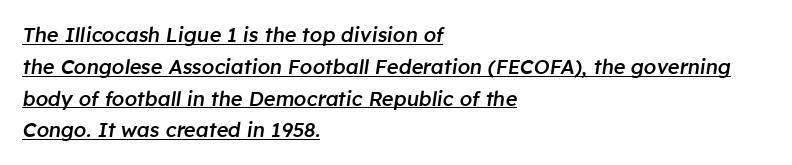
The image shows 20 px text type, italic (leaning right); set left-aligned, normal line spacing (1.59x), normal letter spacing, underlined.
